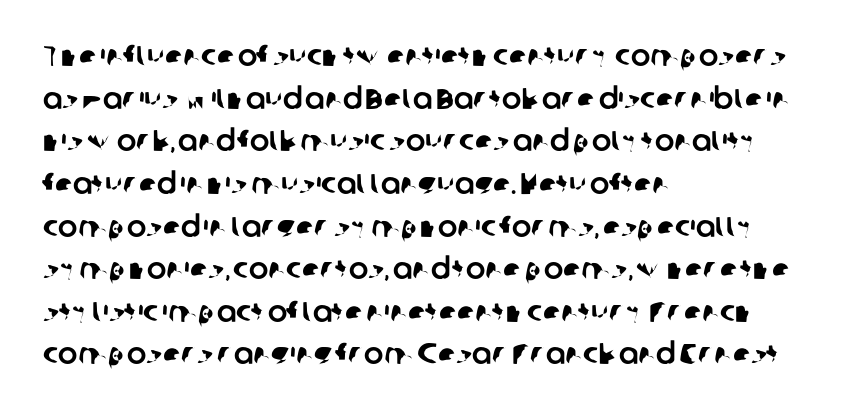
Is there much room between lines? A standard amount, neither cramped nor airy. Each line starts at the same left margin while the right side varies. Default kerning and tracking; the words read as compact shapes. This sample has the flowing, uneven cadence of proportional lettering. The designer went with a sans here, leaving each stem footless.
